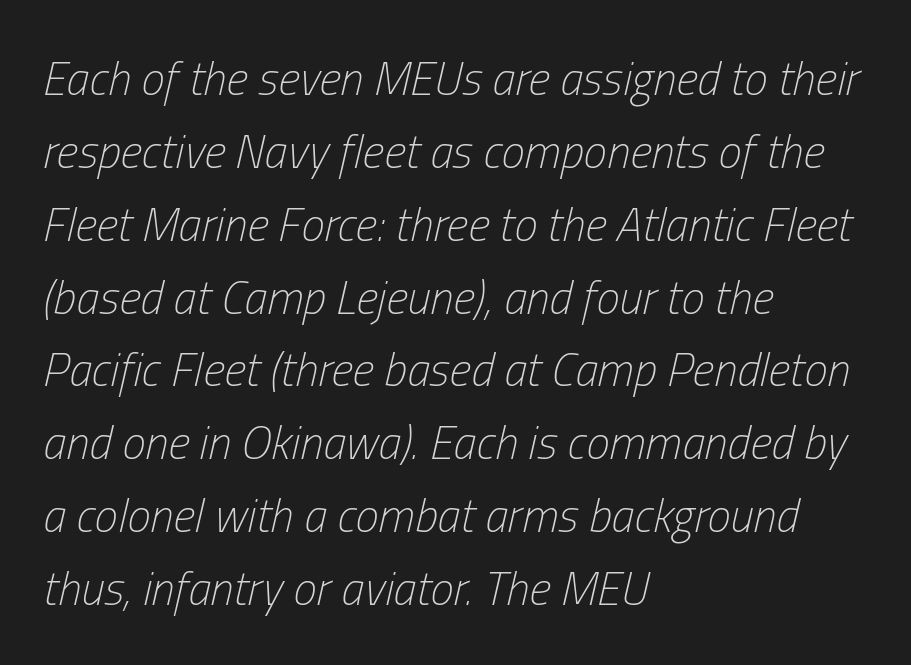
The space beneath each line is pristine and unruled. The face used here is rendered with its standard letterfit. Italic: yes, the glyphs are oblique. On a weight scale, this lands at 450 or below. The designer left line spacing at the default.
